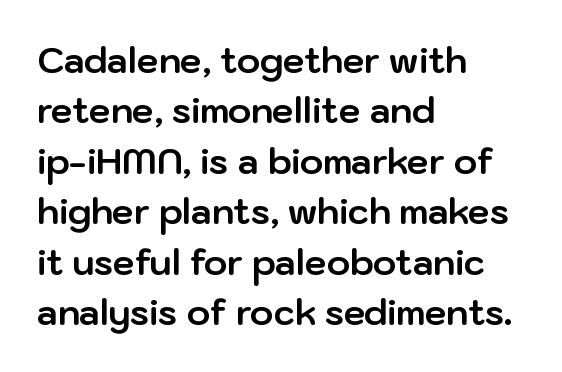
{"serif": "no", "italic": "no", "bold": "yes", "weight": "bold", "width": "normal", "stroke_contrast": "low", "x_height": "medium", "monospaced": "no", "underline": "no", "align": "left", "line_spacing": "normal", "line_spacing_ratio": 1.44, "letter_spacing": "normal", "letter_spacing_em": 0.0, "glyph_px": 35}
